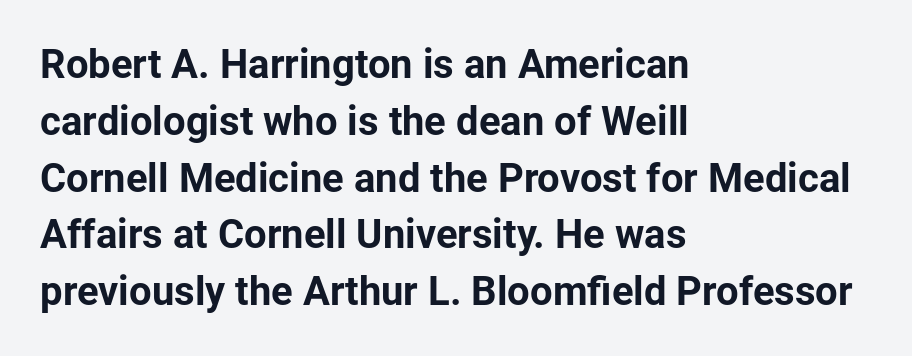
Q: Is the text bold? A: Yes.
Q: Is the text italic (slanted)? A: No, it is upright.
Q: Is the typeface a serif or a sans-serif typeface? A: Sans-serif.
Q: Is the text underlined? A: No.
Q: How is the paragraph aligned? A: Left-aligned.
Q: Is the spacing between letters normal or unusually wide? A: Normal.
Q: Is the spacing between lines tight, normal or loose? A: Normal.
Q: Width (condensed, normal, or wide)? A: Normal.
Q: Stroke contrast? A: Low.
Q: x-height? A: Medium.
Q: Monospaced? A: No.
